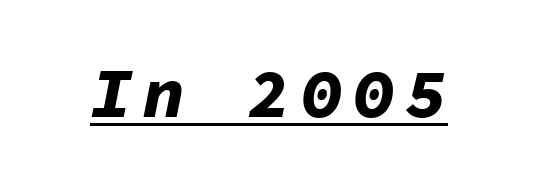
The passage shown leans; its letterforms are oblique. Spacing verdict: monospaced, one width for all characters. Notice how thick the strokes are: this is what a full bold looks like. The lettering is marked with a stroke running underneath it.
